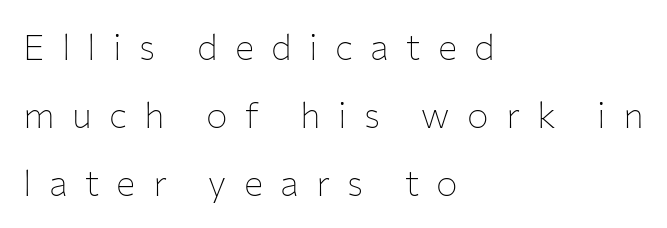
Words float on clear page, feet unadorned. Every stem runs plumb, perpendicular to the baseline. The gaps between neighbouring characters are conspicuously large. Is this a heavy cut? Hardly; it is regular or lighter.
